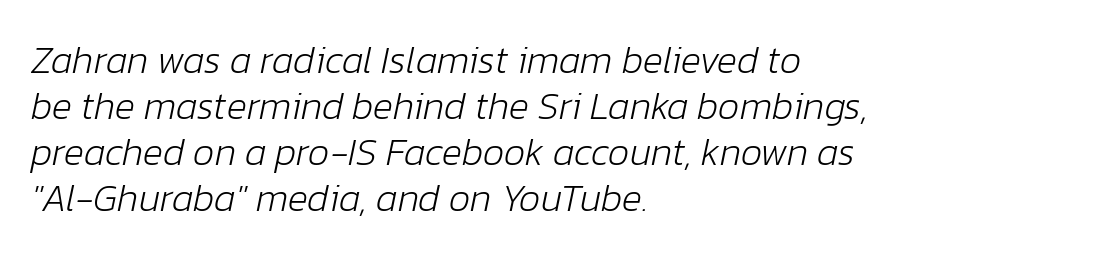
{"italic": "yes", "lean": "right", "slant_degrees": 12, "bold": "no", "weight": "light", "width": "normal", "stroke_contrast": "low", "x_height": "medium", "monospaced": "no", "underline": "no", "align": "left", "line_spacing_ratio": 1.21, "letter_spacing": "normal", "letter_spacing_em": 0.0, "glyph_px": 38}
